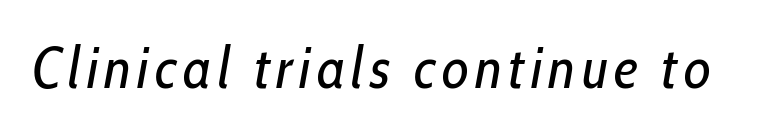
{"italic": "yes", "lean": "right", "slant_degrees": 10, "bold": "no", "weight": "regular", "width": "condensed", "stroke_contrast": "low", "x_height": "medium", "monospaced": "no", "underline": "no", "glyph_px": 58}
